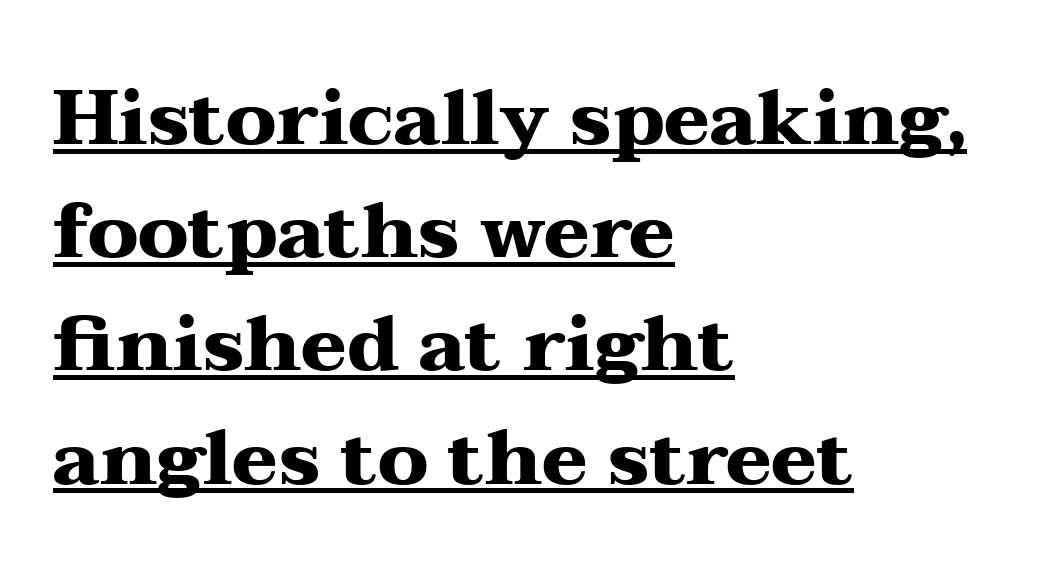
What kind of face is this? One with serifs. Caption: lettering with a line underneath. The face used here is rendered with its standard letterfit. Notice how thick the strokes are: this is what a full bold looks like.
